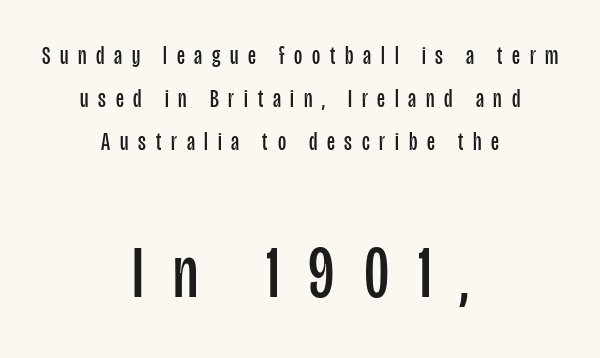
{"serif": "no", "italic": "no", "bold": "no", "weight": "regular", "width": "condensed", "stroke_contrast": "low", "x_height": "large", "monospaced": "no", "underline": "no", "align": "center", "line_spacing_ratio": 1.72, "letter_spacing": "wide", "letter_spacing_em": 0.39, "larger_block": "second", "size_ratio": 2.96, "glyph_px": 74}
